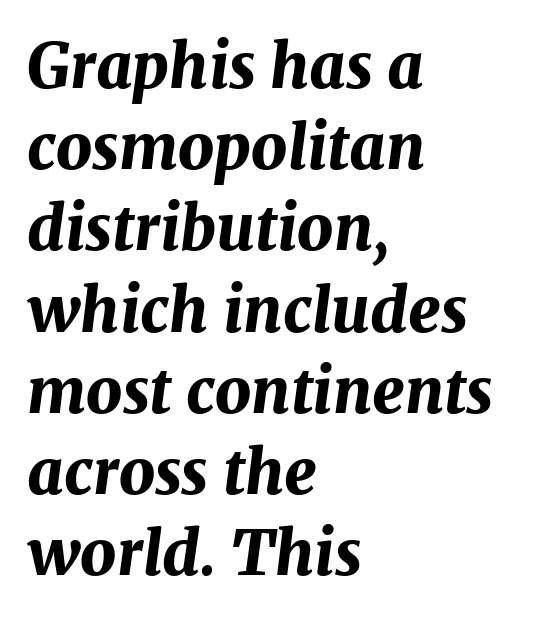
Q: Is the text bold? A: Yes.
Q: Is the text italic (slanted)? A: Yes, it leans right by about 7 degrees.
Q: Is the text underlined? A: No.
Q: How is the paragraph aligned? A: Left-aligned.
Q: Is the spacing between letters normal or unusually wide? A: Normal.
Q: Is the spacing between lines tight, normal or loose? A: Normal.
Q: Width (condensed, normal, or wide)? A: Normal.
Q: Stroke contrast? A: Medium.
Q: x-height? A: Medium.
Q: Monospaced? A: No.
